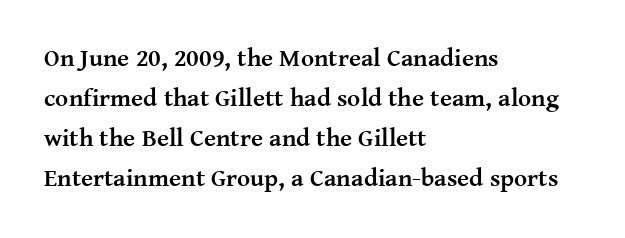
Tracking value appears to be zero — textbook default spacing. The text block is weighted toward the left margin, trailing off unevenly rightward. Posture: straight, roman, zero tilt. Regarding leading, the lines here are spaced in the standard way. Honestly, there is no underline to notice here at all. Thick stems and heavy bowls — unmistakably bold.
